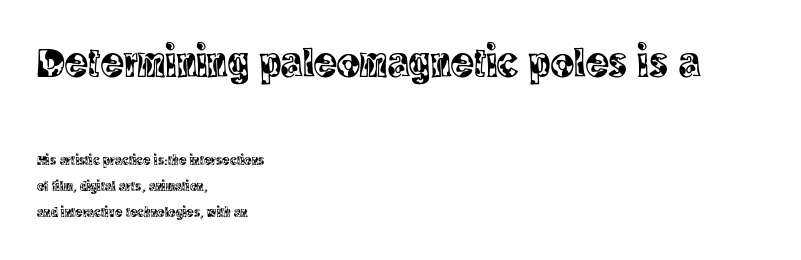
{"serif": "yes", "italic": "no", "width": "condensed", "x_height": "large", "monospaced": "no", "underline": "no", "align": "left", "line_spacing_ratio": 1.87, "letter_spacing": "normal", "letter_spacing_em": 0.0, "larger_block": "first", "size_ratio": 3.07, "glyph_px": 43}
